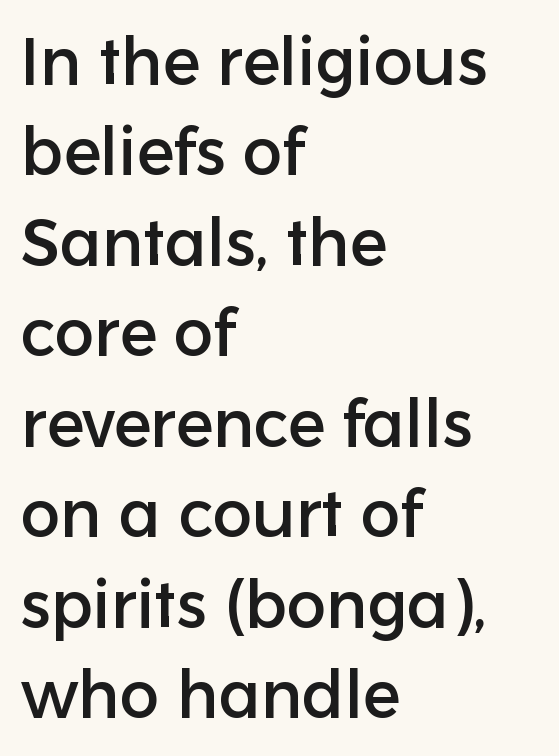
You could not count columns in this text — the font is proportionally spaced. The block of text has a typical density, with ordinary space between rows. Descender tails drop into unmarked territory. The passage is arranged the way most books set body copy — flush left.
